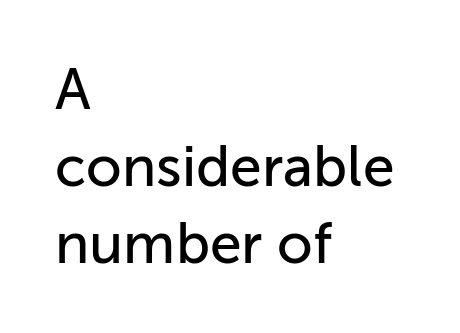
Q: Is the text italic (slanted)? A: No, it is upright.
Q: Is the typeface a serif or a sans-serif typeface? A: Sans-serif.
Q: Is the text underlined? A: No.
Q: How is the paragraph aligned? A: Left-aligned.
Q: Is the spacing between letters normal or unusually wide? A: Normal.
Q: Is the spacing between lines tight, normal or loose? A: Normal.
Q: Width (condensed, normal, or wide)? A: Normal.
Q: Stroke contrast? A: Low.
Q: x-height? A: Medium.
Q: Monospaced? A: No.
